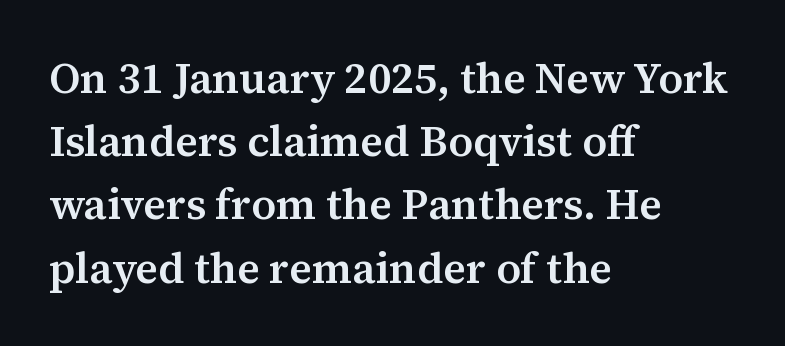
Q: Is the text bold? A: Semi-bold.
Q: Is the text italic (slanted)? A: No, it is upright.
Q: Is the typeface a serif or a sans-serif typeface? A: Serif.
Q: Is the text underlined? A: No.
Q: How is the paragraph aligned? A: Left-aligned.
Q: Is the spacing between letters normal or unusually wide? A: Normal.
Q: Is the spacing between lines tight, normal or loose? A: Normal.
Q: Width (condensed, normal, or wide)? A: Normal.
Q: Stroke contrast? A: Medium.
Q: x-height? A: Medium.
Q: Monospaced? A: No.
